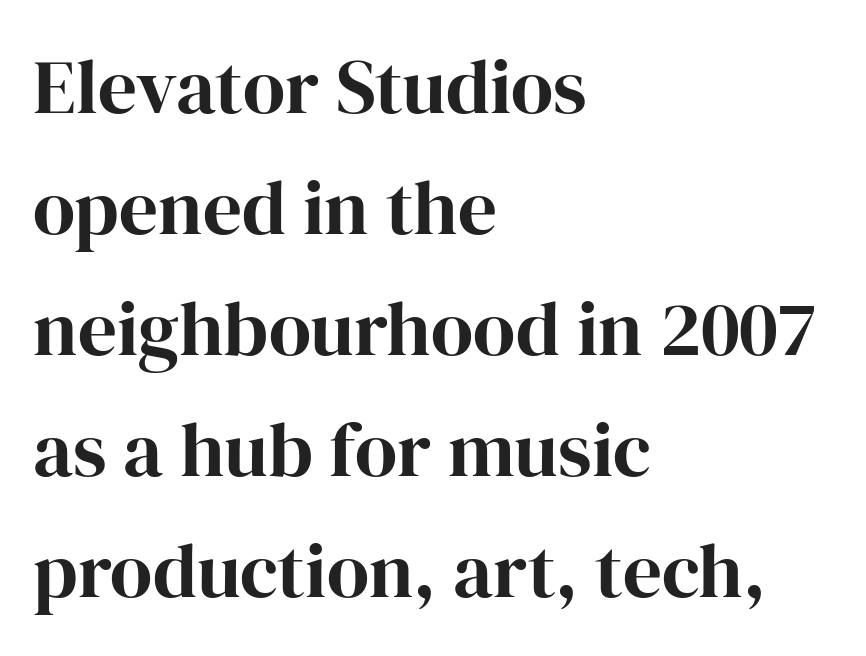
The strip under each line holds only bare page. Honestly, the letter spacing is just normal — you wouldn't notice it. A typesetter would label this face a serif. The passage is arranged the way most books set body copy — flush left. These lines are rendered in a variable-pitch font.
